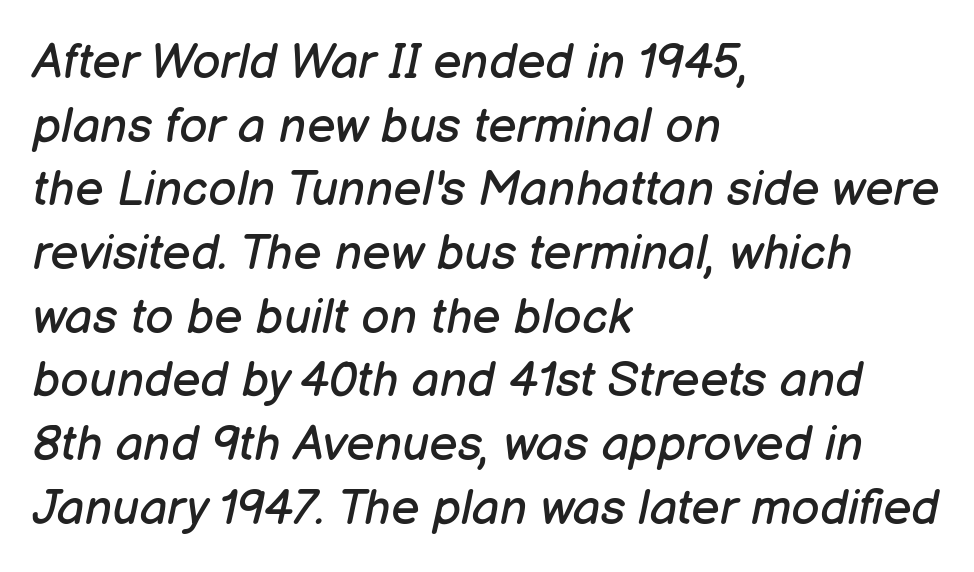
{"italic": "yes", "lean": "right", "slant_degrees": 12, "bold": "no", "weight": "regular", "width": "normal", "stroke_contrast": "low", "x_height": "medium", "monospaced": "no", "underline": "no", "align": "left", "line_spacing": "normal", "line_spacing_ratio": 1.3, "letter_spacing": "normal", "letter_spacing_em": 0.0, "glyph_px": 49}
